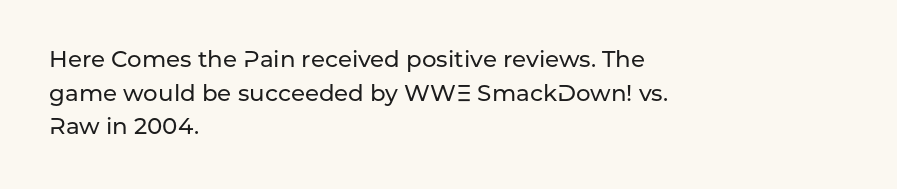
Q: Is the text italic (slanted)? A: No, it is upright.
Q: Is the text underlined? A: No.
Q: How is the paragraph aligned? A: Left-aligned.
Q: Is the spacing between letters normal or unusually wide? A: Normal.
Q: Is the spacing between lines tight, normal or loose? A: Normal.
